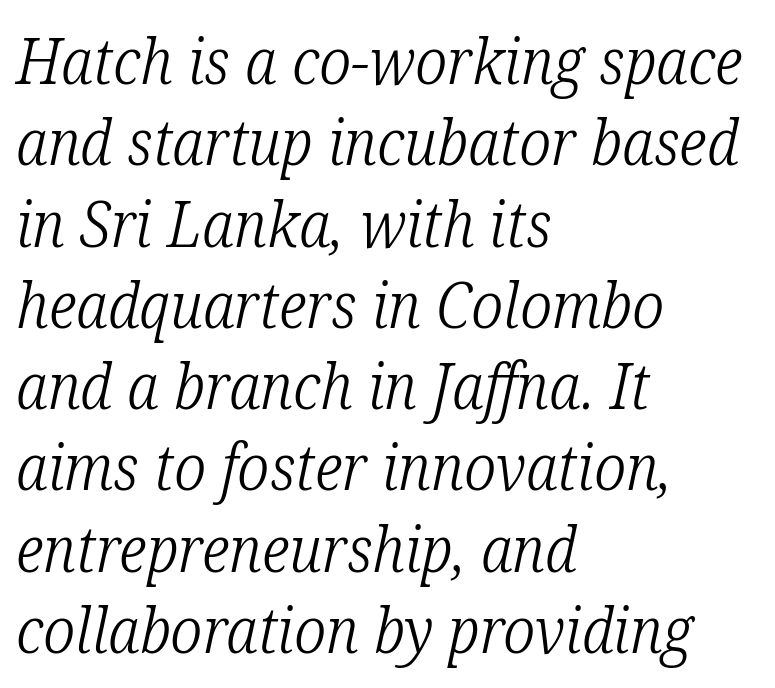
Q: Is the text bold? A: No.
Q: Is the text italic (slanted)? A: Yes, it leans right by about 12 degrees.
Q: Is the typeface a serif or a sans-serif typeface? A: Serif.
Q: Is the text underlined? A: No.
Q: How is the paragraph aligned? A: Left-aligned.
Q: Is the spacing between letters normal or unusually wide? A: Normal.
Q: Is the spacing between lines tight, normal or loose? A: Normal.
Q: Width (condensed, normal, or wide)? A: Condensed.
Q: Stroke contrast? A: Low.
Q: x-height? A: Medium.
Q: Monospaced? A: No.
